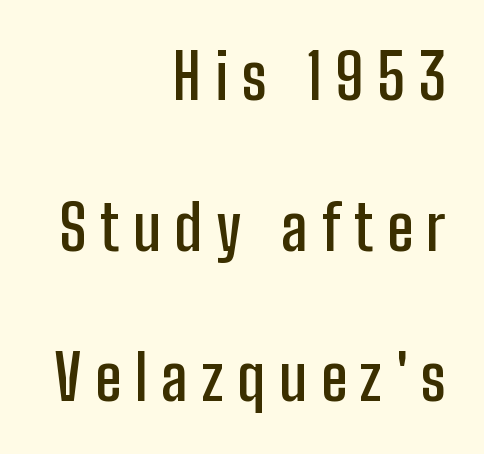
The image shows 62 px semibold, condensed sans-serif type, upright; set right-aligned, loose line spacing (2.43x), unusually wide letter spacing (+0.22 em), not underlined; low stroke contrast and a medium x-height.
